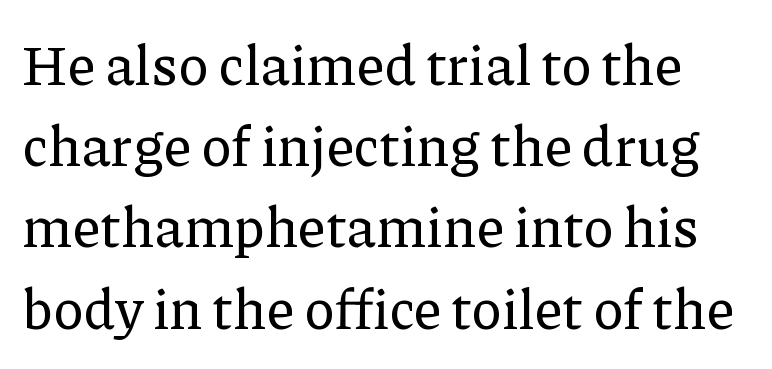
Q: Is the text italic (slanted)? A: No, it is upright.
Q: Is the typeface a serif or a sans-serif typeface? A: Serif.
Q: Is the text underlined? A: No.
Q: Is the spacing between letters normal or unusually wide? A: Normal.
Q: Is the spacing between lines tight, normal or loose? A: Normal.
Q: Width (condensed, normal, or wide)? A: Normal.
Q: Stroke contrast? A: Low.
Q: x-height? A: Medium.
Q: Monospaced? A: No.
